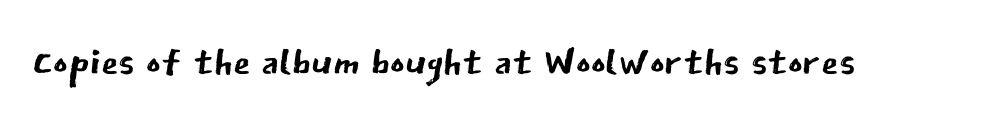
The image shows 56 px regular-weight sans-serif type, upright; set normal letter spacing, not underlined; low stroke contrast and a medium x-height.
